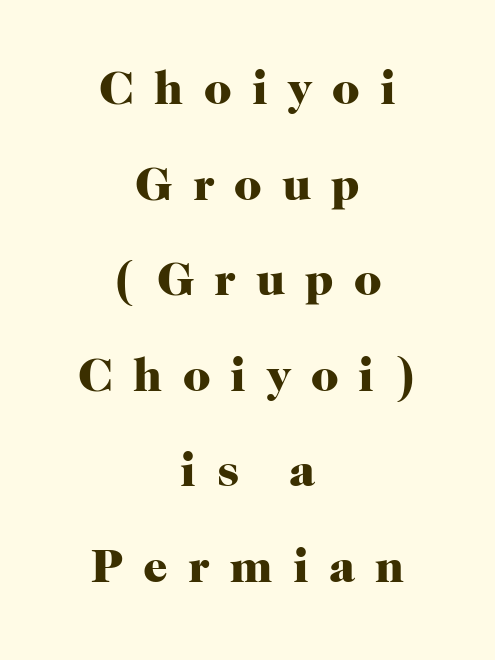
Q: Is the text bold? A: Yes.
Q: Is the text italic (slanted)? A: No, it is upright.
Q: Is the typeface a serif or a sans-serif typeface? A: Serif.
Q: Is the text underlined? A: No.
Q: How is the paragraph aligned? A: Centered.
Q: Is the spacing between letters normal or unusually wide? A: Unusually wide.
Q: Is the spacing between lines tight, normal or loose? A: Loose.
Q: Width (condensed, normal, or wide)? A: Normal.
Q: Stroke contrast? A: High.
Q: x-height? A: Medium.
Q: Monospaced? A: No.
